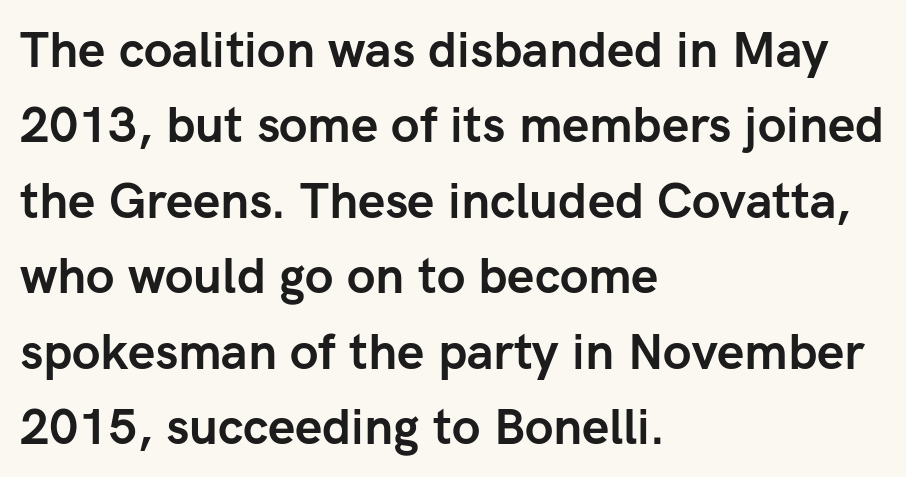
Q: Is the text bold? A: Yes.
Q: Is the text italic (slanted)? A: No, it is upright.
Q: Is the typeface a serif or a sans-serif typeface? A: Sans-serif.
Q: Is the text underlined? A: No.
Q: How is the paragraph aligned? A: Left-aligned.
Q: Is the spacing between letters normal or unusually wide? A: Normal.
Q: Is the spacing between lines tight, normal or loose? A: Normal.
Q: Width (condensed, normal, or wide)? A: Normal.
Q: Stroke contrast? A: Low.
Q: x-height? A: Medium.
Q: Monospaced? A: No.
